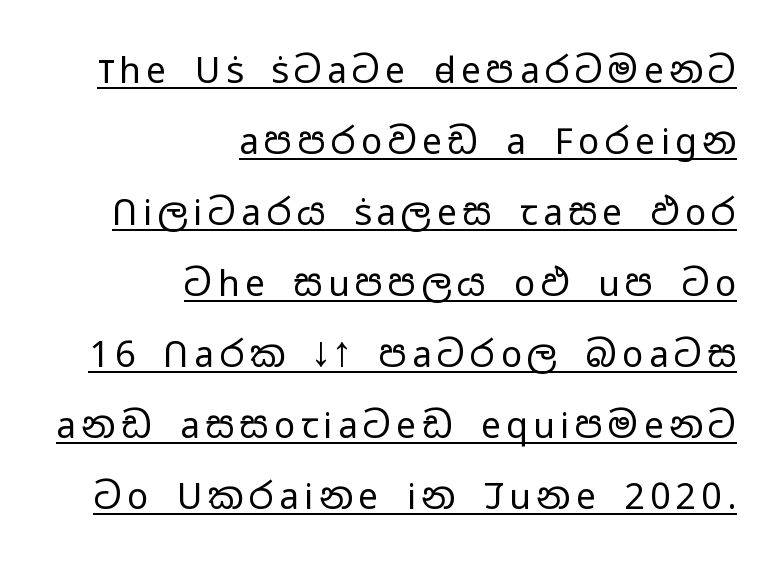
Q: Is the text bold? A: No.
Q: Is the text italic (slanted)? A: No, it is upright.
Q: Is the typeface a serif or a sans-serif typeface? A: Sans-serif.
Q: Is the text underlined? A: Yes.
Q: How is the paragraph aligned? A: Right-aligned.
Q: Is the spacing between lines tight, normal or loose? A: Loose.
Q: Width (condensed, normal, or wide)? A: Wide.
Q: Stroke contrast? A: Low.
Q: x-height? A: Medium.
Q: Monospaced? A: No.
